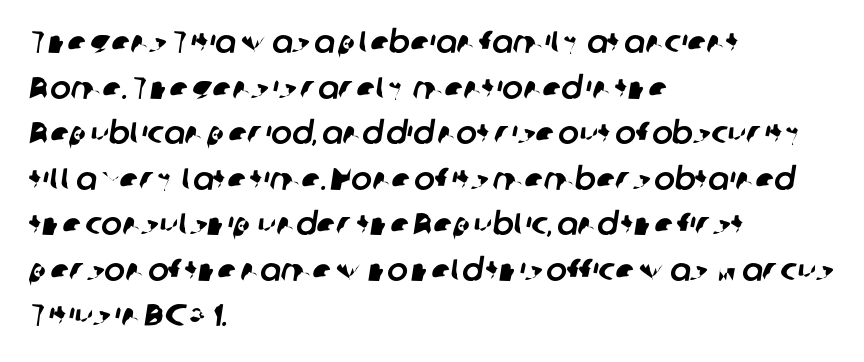
The image shows 31 px sans-serif type; set left-aligned, normal line spacing (1.47x), normal letter spacing, not underlined; low stroke contrast and a medium x-height.
